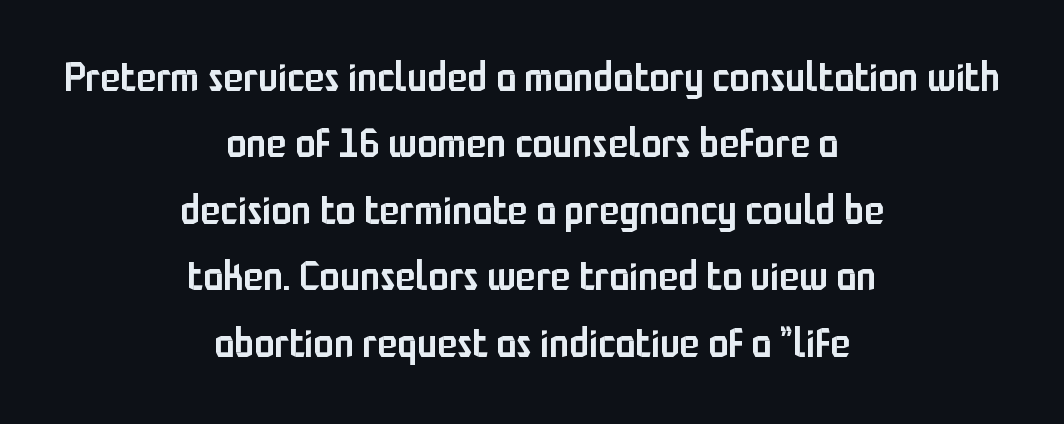
{"serif": "no", "italic": "no", "bold": "semi", "weight": "semibold", "width": "condensed", "stroke_contrast": "low", "x_height": "medium", "monospaced": "no", "underline": "no", "align": "center", "line_spacing": "normal", "line_spacing_ratio": 1.62, "letter_spacing": "normal", "letter_spacing_em": 0.0, "glyph_px": 41}
